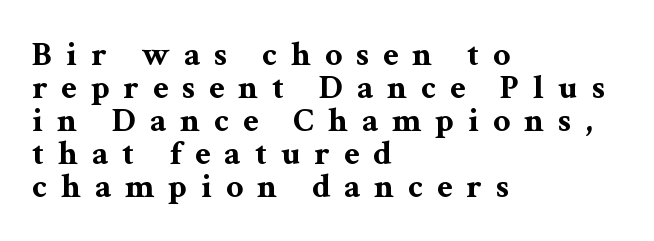
The image shows 34 px bold, wide serif type, upright; set left-aligned, tight line spacing (0.97x), unusually wide letter spacing (+0.41 em), not underlined; medium stroke contrast and a medium x-height.
